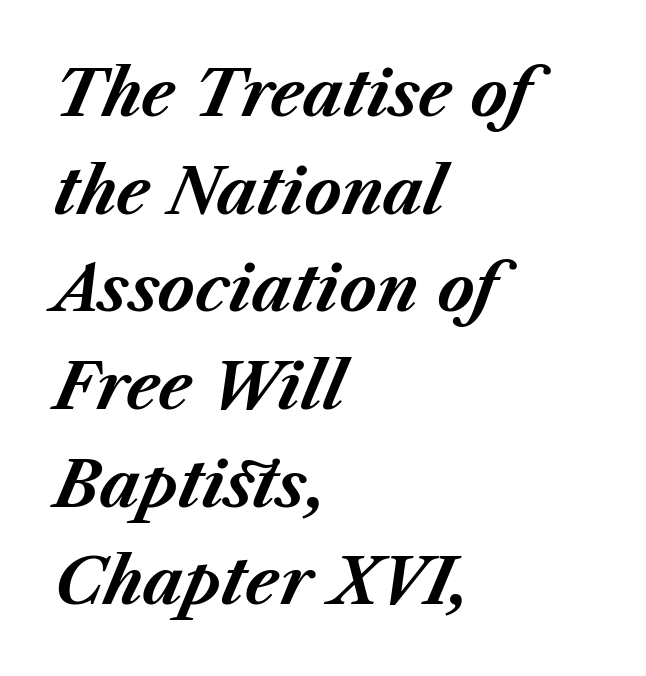
Q: Is the text bold? A: Yes.
Q: Is the text italic (slanted)? A: Yes, it leans right by about 23 degrees.
Q: Is the text underlined? A: No.
Q: How is the paragraph aligned? A: Left-aligned.
Q: Is the spacing between letters normal or unusually wide? A: Normal.
Q: Is the spacing between lines tight, normal or loose? A: Normal.
Q: Width (condensed, normal, or wide)? A: Normal.
Q: Stroke contrast? A: Medium.
Q: x-height? A: Medium.
Q: Monospaced? A: No.
